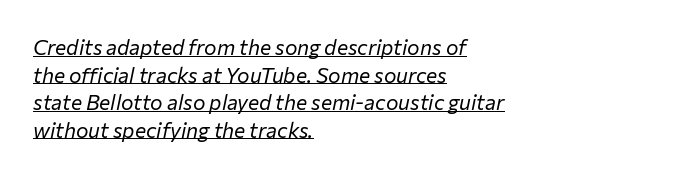
These lines were composed using italics. The strokes are not fattened; the text isn't bold. Nobody touched the tracking dial on this one. Compared with a centered layout, this one pins lines to the left instead. The lines sit at an ordinary, default distance from one another. The face used here appears with an underline applied.
